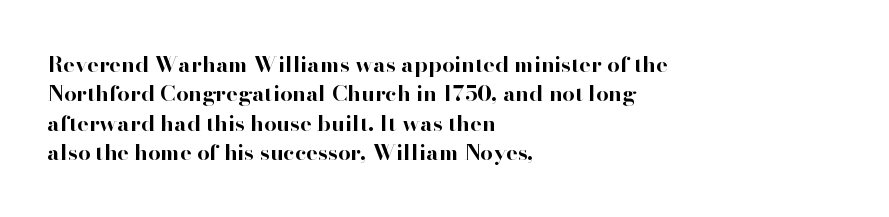
Q: Is the text bold? A: Yes.
Q: Is the text italic (slanted)? A: No, it is upright.
Q: Is the text underlined? A: No.
Q: How is the paragraph aligned? A: Left-aligned.
Q: Is the spacing between letters normal or unusually wide? A: Normal.
Q: Is the spacing between lines tight, normal or loose? A: Normal.
